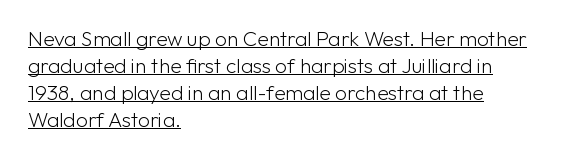
The image shows 21 px text type, upright; set left-aligned, normal line spacing (1.28x), normal letter spacing, underlined.
